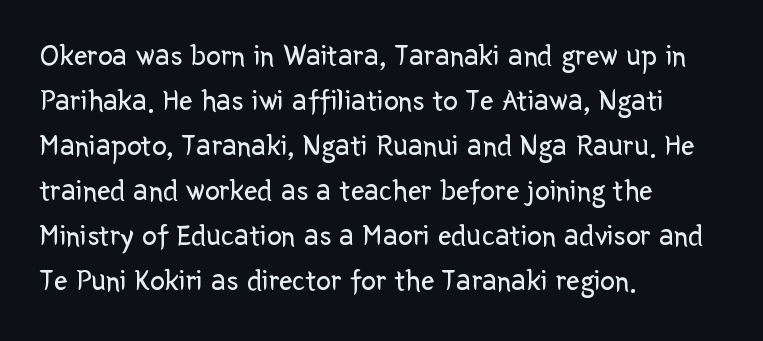
The image shows 30 px regular-weight sans-serif type, upright; set left-aligned, normal line spacing (1.5x), normal letter spacing, not underlined; low stroke contrast and a medium x-height.
